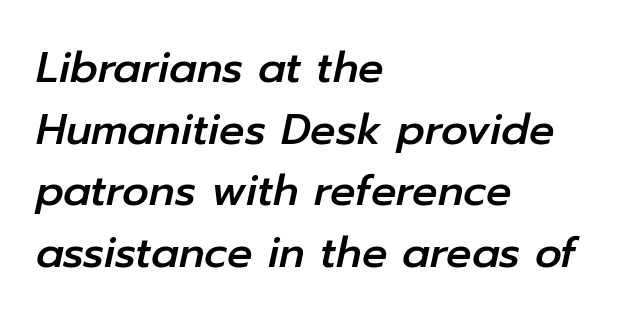
The image shows 42 px text type, italic (leaning right); set left-aligned, normal line spacing (1.47x), normal letter spacing, not underlined; low stroke contrast and a medium x-height.
